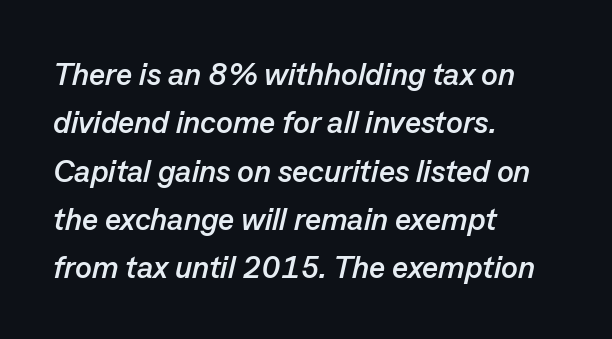
If you drew a ruler down the left edge, every line would touch it. An italicized treatment has been applied to the whole sample. The baseline area is clear. Character widths vary here, with narrow letters taking less room than wide ones.
